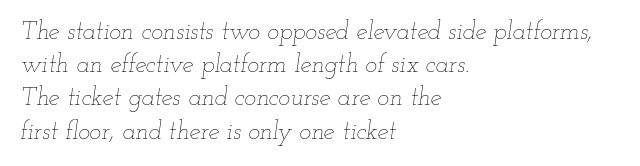
The image shows 25 px text type, italic (leaning right); set left-aligned, normal line spacing (1.33x), normal letter spacing, not underlined.
